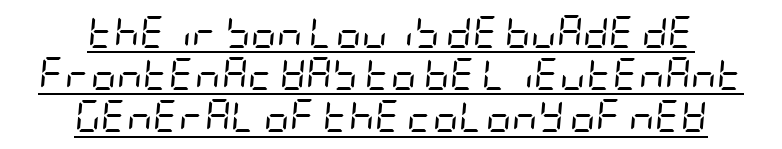
The typesetter has applied underlining to the passage shown. Designer's note — italics engaged. On a weight scale, this lands at 450 or below. The paragraph has two soft edges and a firm central axis. Students, note that the glyphs here touch the page at normal intervals. If you measured baseline to baseline, you'd find a middling distance.
